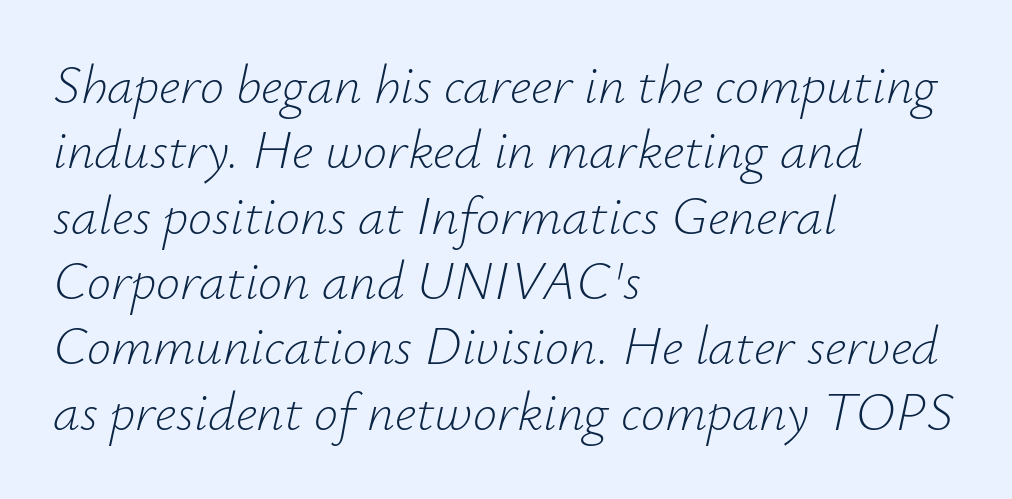
Spacing verdict: proportional, widths tailored to each character. The typography opts for an oblique posture over an upright one. The ragged edge is on the right, which tells us the setting is flush left. The font sits on the lighter half of the weight spectrum, regular included. Has an underline been added? It has not. The gaps between neighbouring characters are ordinary and unremarkable.
